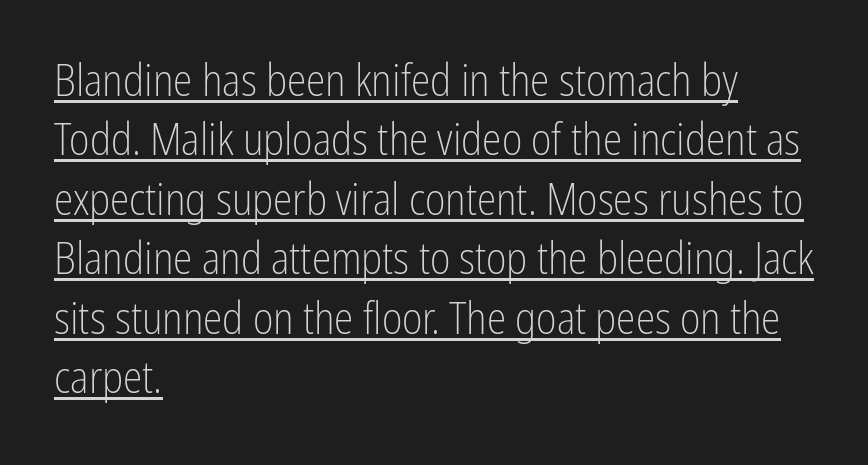
Q: Is the text bold? A: No.
Q: Is the text italic (slanted)? A: No, it is upright.
Q: Is the typeface a serif or a sans-serif typeface? A: Sans-serif.
Q: Is the text underlined? A: Yes.
Q: How is the paragraph aligned? A: Left-aligned.
Q: Is the spacing between letters normal or unusually wide? A: Normal.
Q: Is the spacing between lines tight, normal or loose? A: Normal.
Q: Width (condensed, normal, or wide)? A: Condensed.
Q: Stroke contrast? A: Low.
Q: x-height? A: Medium.
Q: Monospaced? A: No.
